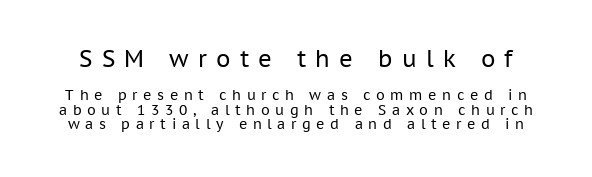
{"italic": "no", "bold": "no", "underline": "no", "line_spacing": "tight", "line_spacing_ratio": 1.04, "letter_spacing": "wide", "letter_spacing_em": 0.4, "larger_block": "first", "size_ratio": 1.64, "glyph_px": 23}
